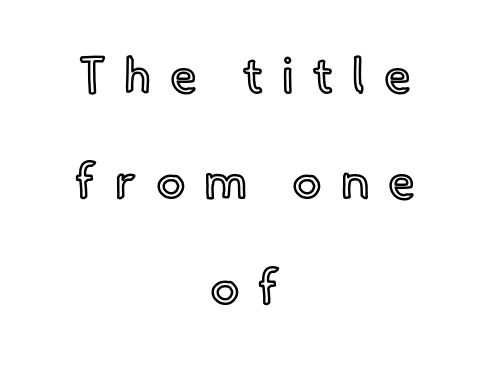
{"italic": "no", "width": "normal", "x_height": "small", "monospaced": "no", "underline": "no", "align": "center", "line_spacing": "loose", "line_spacing_ratio": 2.16, "letter_spacing": "wide", "letter_spacing_em": 0.38, "glyph_px": 49}
